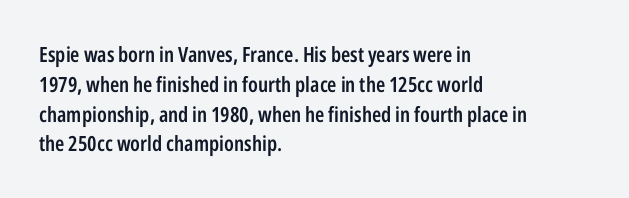
The image shows 21 px text type, upright; set left-aligned, normal line spacing (1.42x), normal letter spacing, not underlined.
